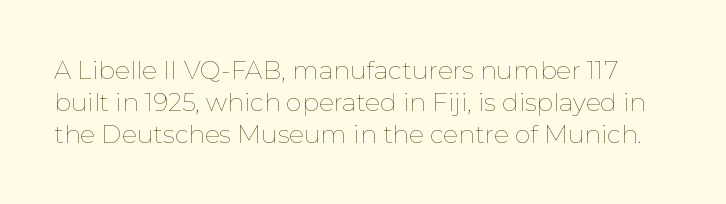
The image shows 25 px text type, upright; set normal line spacing (1.28x), normal letter spacing, not underlined.
